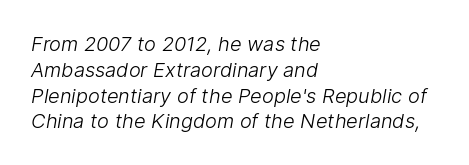
Q: Is the text bold? A: No.
Q: Is the text underlined? A: No.
Q: How is the paragraph aligned? A: Left-aligned.
Q: Is the spacing between letters normal or unusually wide? A: Normal.
Q: Is the spacing between lines tight, normal or loose? A: Normal.
